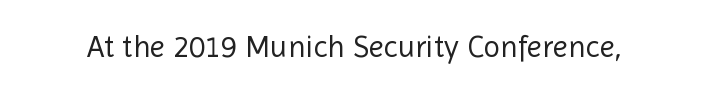
{"serif": "no", "italic": "no", "bold": "no", "weight": "regular", "width": "normal", "x_height": "medium", "monospaced": "no", "underline": "no", "letter_spacing": "normal", "letter_spacing_em": 0.0, "glyph_px": 31}
